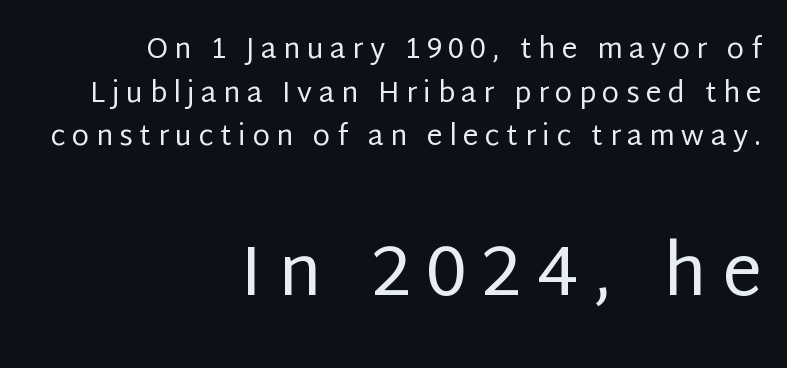
{"serif": "no", "italic": "no", "bold": "no", "weight": "regular", "width": "normal", "stroke_contrast": "low", "x_height": "large", "monospaced": "no", "underline": "no", "align": "right", "line_spacing": "normal", "line_spacing_ratio": 1.56, "letter_spacing": "wide", "letter_spacing_em": 0.23, "larger_block": "second", "size_ratio": 2.54, "glyph_px": 71}
